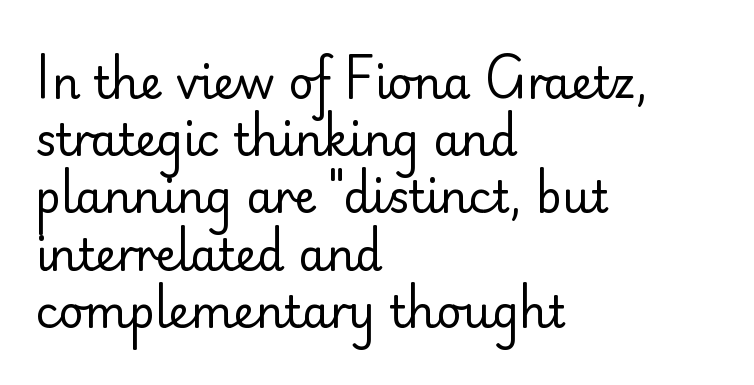
Q: Is the text bold? A: No.
Q: Is the text italic (slanted)? A: No, it is upright.
Q: Is the typeface a serif or a sans-serif typeface? A: Sans-serif.
Q: Is the text underlined? A: No.
Q: How is the paragraph aligned? A: Left-aligned.
Q: Is the spacing between letters normal or unusually wide? A: Normal.
Q: Is the spacing between lines tight, normal or loose? A: Normal.
Q: Width (condensed, normal, or wide)? A: Normal.
Q: Stroke contrast? A: Low.
Q: x-height? A: Small.
Q: Monospaced? A: No.
